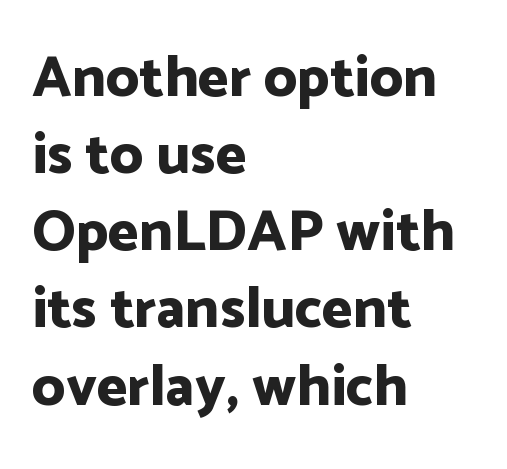
The image shows 58 px bold sans-serif type, upright; set left-aligned, normal line spacing (1.33x), normal letter spacing, not underlined; low stroke contrast and a medium x-height.
